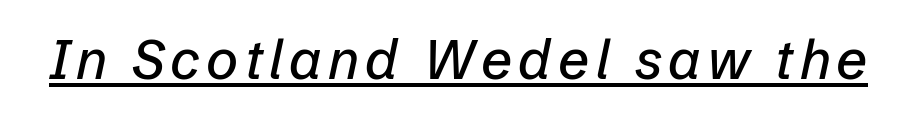
The image shows 55 px text type, italic (leaning right); set underlined; low stroke contrast and a medium x-height.
